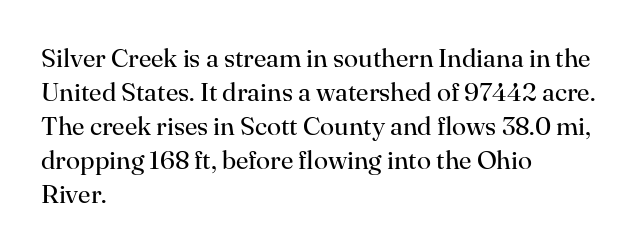
{"italic": "no", "bold": "no", "underline": "no", "align": "left", "line_spacing": "normal", "line_spacing_ratio": 1.31, "letter_spacing": "normal", "letter_spacing_em": 0.0, "glyph_px": 26}
